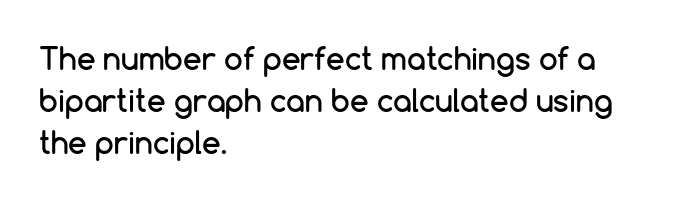
The image shows 30 px sans-serif type, upright; set left-aligned, normal line spacing (1.4x), normal letter spacing, not underlined; low stroke contrast and a medium x-height.
